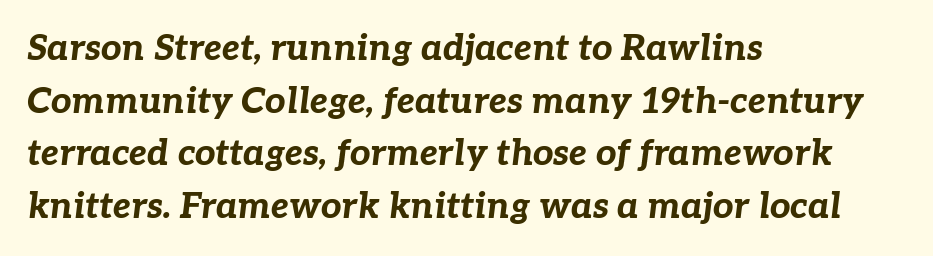
Q: Is the text bold? A: Yes.
Q: Is the text italic (slanted)? A: Yes, it leans right by about 7 degrees.
Q: Is the text underlined? A: No.
Q: How is the paragraph aligned? A: Left-aligned.
Q: Is the spacing between letters normal or unusually wide? A: Normal.
Q: Is the spacing between lines tight, normal or loose? A: Normal.
Q: Width (condensed, normal, or wide)? A: Normal.
Q: Stroke contrast? A: Low.
Q: x-height? A: Medium.
Q: Monospaced? A: No.
